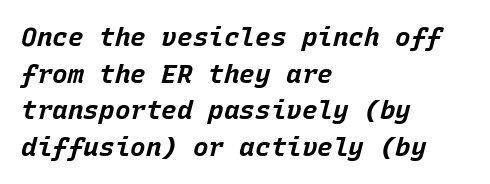
{"italic": "yes", "lean": "right", "slant_degrees": 15, "bold": "yes", "underline": "no", "align": "left", "line_spacing": "normal", "line_spacing_ratio": 1.41, "letter_spacing": "normal", "letter_spacing_em": 0.0, "glyph_px": 26}
